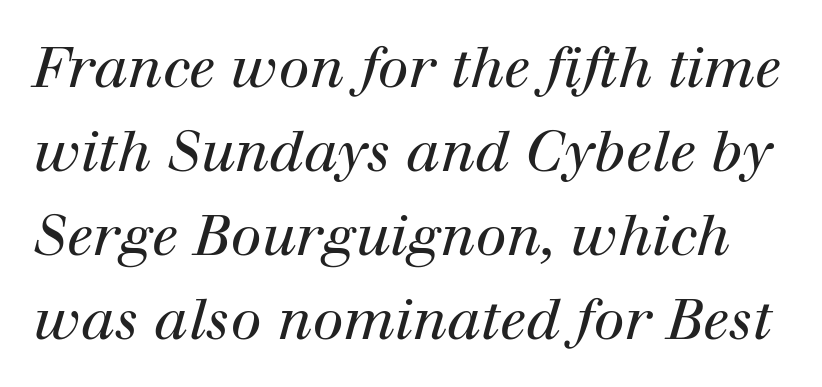
Q: Is the text bold? A: No.
Q: Is the text italic (slanted)? A: Yes, it leans right by about 12 degrees.
Q: Is the typeface a serif or a sans-serif typeface? A: Serif.
Q: Is the text underlined? A: No.
Q: Is the spacing between letters normal or unusually wide? A: Normal.
Q: Is the spacing between lines tight, normal or loose? A: Normal.
Q: Width (condensed, normal, or wide)? A: Normal.
Q: Stroke contrast? A: High.
Q: x-height? A: Medium.
Q: Monospaced? A: No.
